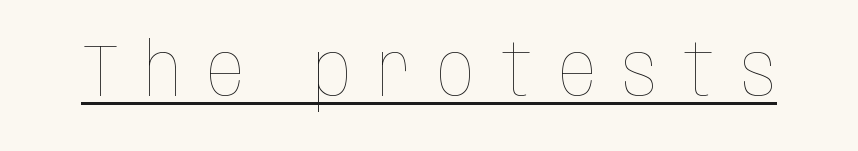
{"italic": "no", "bold": "no", "weight": "thin", "width": "condensed", "stroke_contrast": "low", "x_height": "large", "monospaced": "no", "underline": "yes", "letter_spacing": "wide", "letter_spacing_em": 0.36, "glyph_px": 73}
